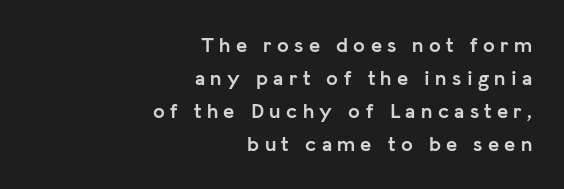
{"italic": "no", "bold": "yes", "underline": "no", "align": "right", "line_spacing": "normal", "line_spacing_ratio": 1.57, "letter_spacing": "wide", "letter_spacing_em": 0.25, "glyph_px": 21}
